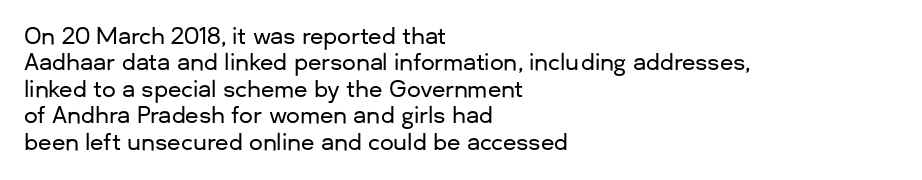
Q: Is the text italic (slanted)? A: No, it is upright.
Q: Is the text underlined? A: No.
Q: How is the paragraph aligned? A: Left-aligned.
Q: Is the spacing between letters normal or unusually wide? A: Normal.
